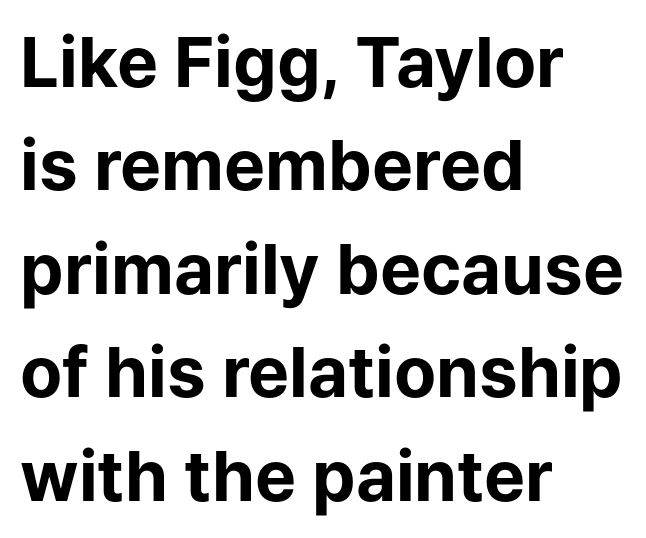
{"serif": "no", "italic": "no", "bold": "yes", "weight": "bold", "width": "normal", "stroke_contrast": "low", "x_height": "medium", "monospaced": "no", "underline": "no", "align": "left", "line_spacing": "normal", "line_spacing_ratio": 1.5, "letter_spacing": "normal", "letter_spacing_em": 0.0, "glyph_px": 69}
